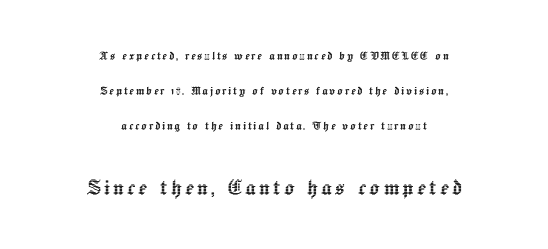
Q: Is the text italic (slanted)? A: No, it is upright.
Q: Is the text underlined? A: No.
Q: How is the paragraph aligned? A: Centered.
Q: Is the spacing between lines tight, normal or loose? A: Loose.
Q: Which block of text is set in a larger size, the first (top) or the second (bottom)? A: The second (bottom) one.
